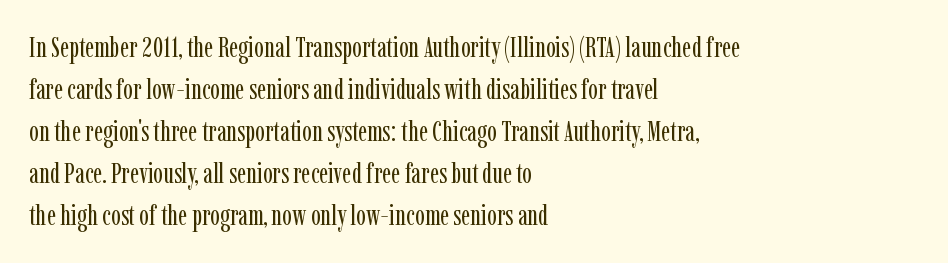
{"serif": "yes", "italic": "no", "bold": "no", "weight": "regular", "width": "condensed", "stroke_contrast": "low", "x_height": "medium", "monospaced": "no", "underline": "no", "align": "left", "line_spacing": "normal", "line_spacing_ratio": 1.45, "letter_spacing": "normal", "letter_spacing_em": 0.0, "glyph_px": 29}
